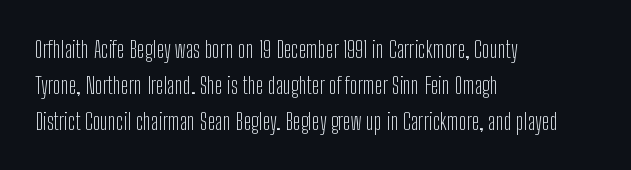
The image shows 23 px text type, upright; set left-aligned, normal line spacing (1.56x), normal letter spacing, not underlined.
